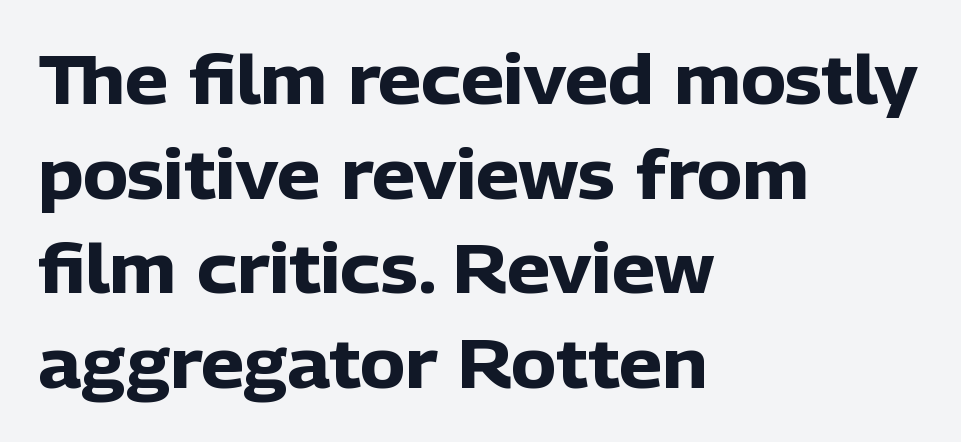
{"serif": "no", "italic": "no", "bold": "yes", "weight": "heavy", "width": "normal", "stroke_contrast": "low", "x_height": "medium", "monospaced": "no", "underline": "no", "align": "left", "line_spacing": "normal", "line_spacing_ratio": 1.39, "letter_spacing": "normal", "letter_spacing_em": 0.0, "glyph_px": 68}
